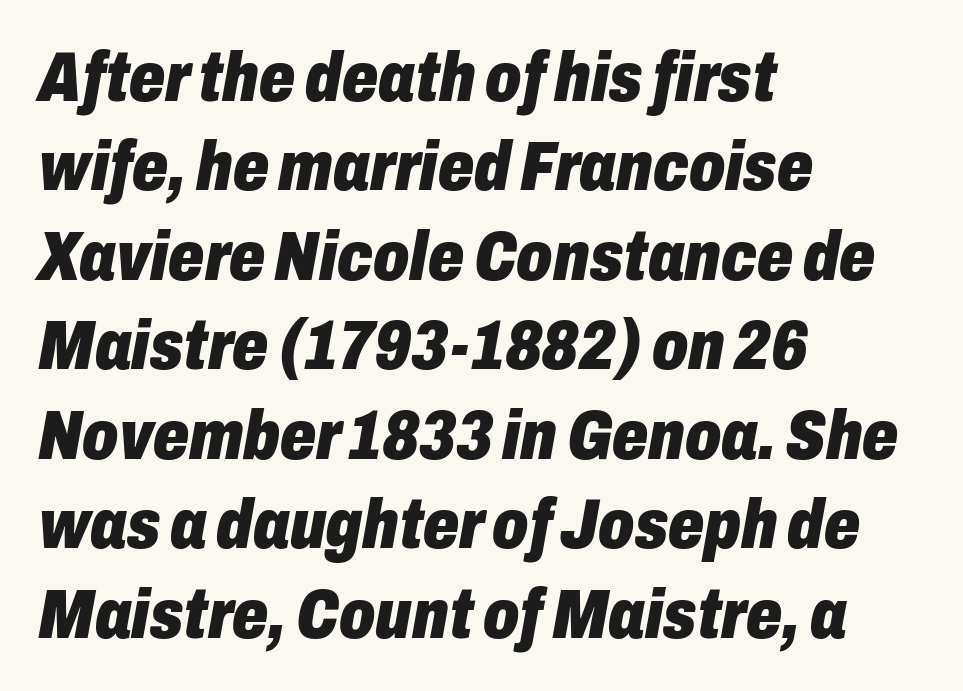
Q: Is the text bold? A: Yes.
Q: Is the text italic (slanted)? A: Yes, it leans right by about 10 degrees.
Q: Is the text underlined? A: No.
Q: How is the paragraph aligned? A: Left-aligned.
Q: Is the spacing between letters normal or unusually wide? A: Normal.
Q: Is the spacing between lines tight, normal or loose? A: Normal.
Q: Width (condensed, normal, or wide)? A: Condensed.
Q: Stroke contrast? A: Low.
Q: x-height? A: Medium.
Q: Monospaced? A: No.
